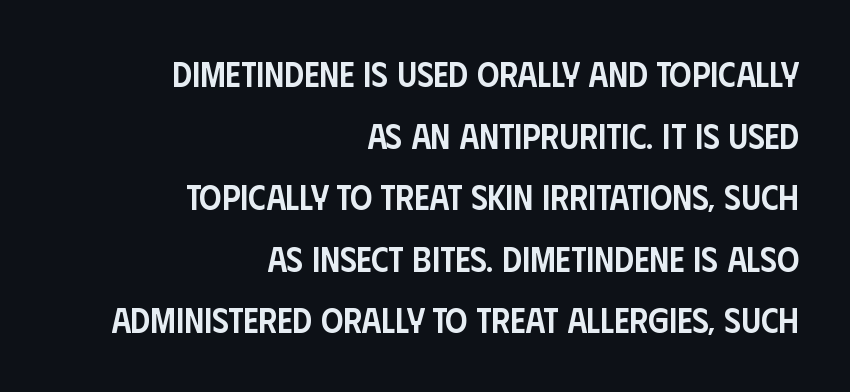
Q: Is the text bold? A: Semi-bold.
Q: Is the text italic (slanted)? A: No, it is upright.
Q: Is the typeface a serif or a sans-serif typeface? A: Sans-serif.
Q: Is the text underlined? A: No.
Q: How is the paragraph aligned? A: Right-aligned.
Q: Is the spacing between letters normal or unusually wide? A: Normal.
Q: Width (condensed, normal, or wide)? A: Condensed.
Q: Stroke contrast? A: Low.
Q: x-height? A: Large.
Q: Monospaced? A: No.
